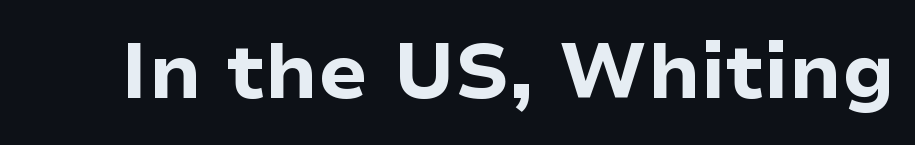
If you drew a line through each stem, it would be perfectly vertical. The line texture is even and compact thanks to regular tracking. Every letter is thick-stroked: bold, no question. Classification — sans serif.
